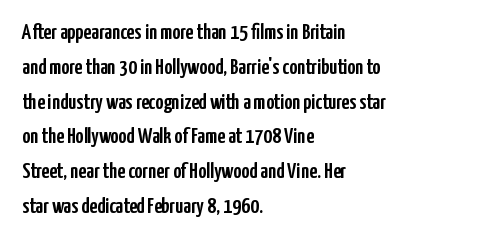
The letters stand straight up with perfectly vertical stems. The strip under each line holds only bare page. Each new line begins a customary step beneath the previous one. Inter-character spacing is left at the font's built-in metrics. The paragraph shown leans on its left margin.
